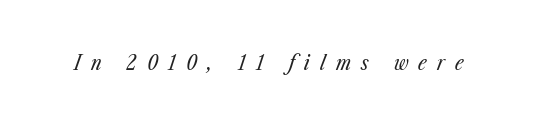
Slant detected: the letters are inclined. The space beneath each line is pristine and unruled. Ink coverage per letter is moderate at most. Observe the wide spacing: letters keep a clear distance from each other.
